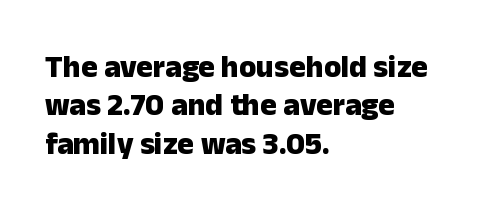
This sample is left-justified, so line endings fall wherever the words run out. Each row of text sits above clean, open space. Words appear dense and cohesive because spacing is normal. These words are printed bold, with thick strokes throughout. Italic: no, the glyphs are upright roman. To sum up the face: it is a sans, with no serifs.
